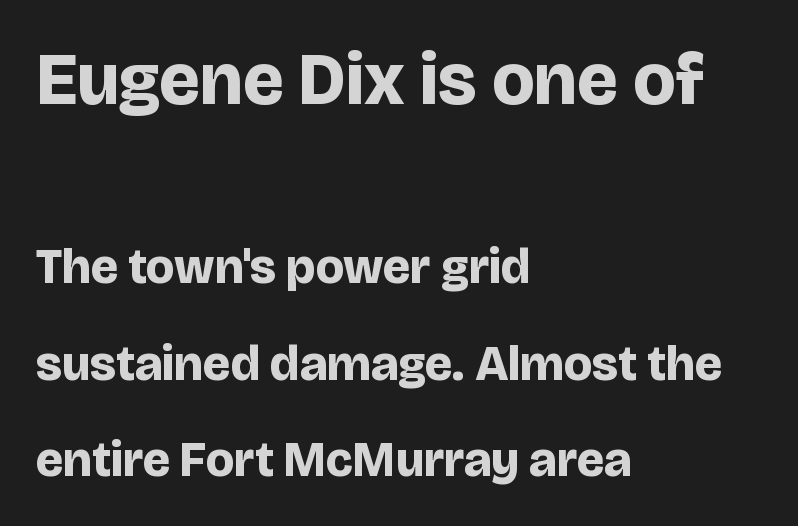
The image shows 73 px bold sans-serif type, upright; set left-aligned, loose line spacing (1.96x), normal letter spacing, not underlined; the first (top) block is 1.49x larger; low stroke contrast and a large x-height.
